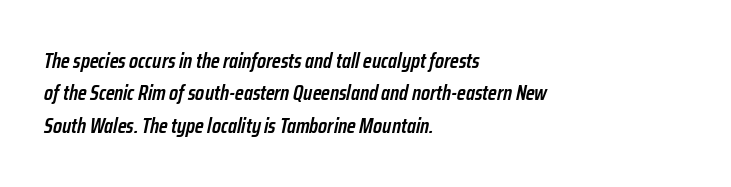
The image shows 21 px text type, italic (leaning right); set left-aligned, normal line spacing (1.54x), normal letter spacing, not underlined.
